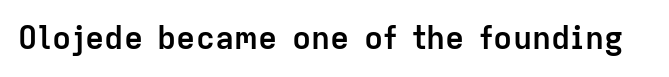
{"serif": "no", "italic": "no", "bold": "yes", "weight": "semibold", "width": "normal", "stroke_contrast": "low", "x_height": "medium", "monospaced": "no", "underline": "no", "letter_spacing": "normal", "letter_spacing_em": 0.0, "glyph_px": 32}
